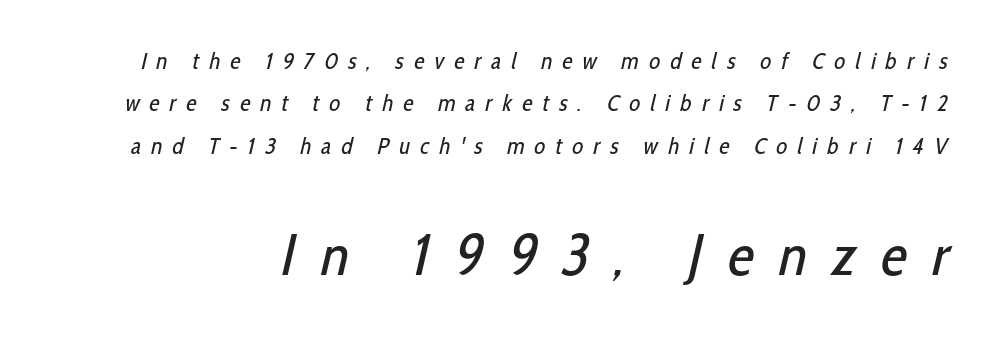
The image shows 58 px regular-weight, condensed sans-serif type; set line spacing 1.84x, unusually wide letter spacing (+0.44 em), not underlined; the second (bottom) block is 2.52x larger; low stroke contrast and a medium x-height.
